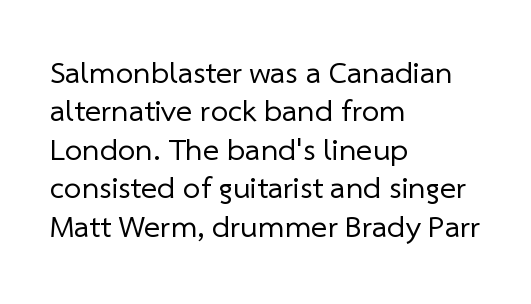
Stems and bowls with no extra thickness — not bold. The typeface chosen for these lines omits serifs. This sample is left-justified, so line endings fall wherever the words run out. Descenders are the only things crossing below the line.
